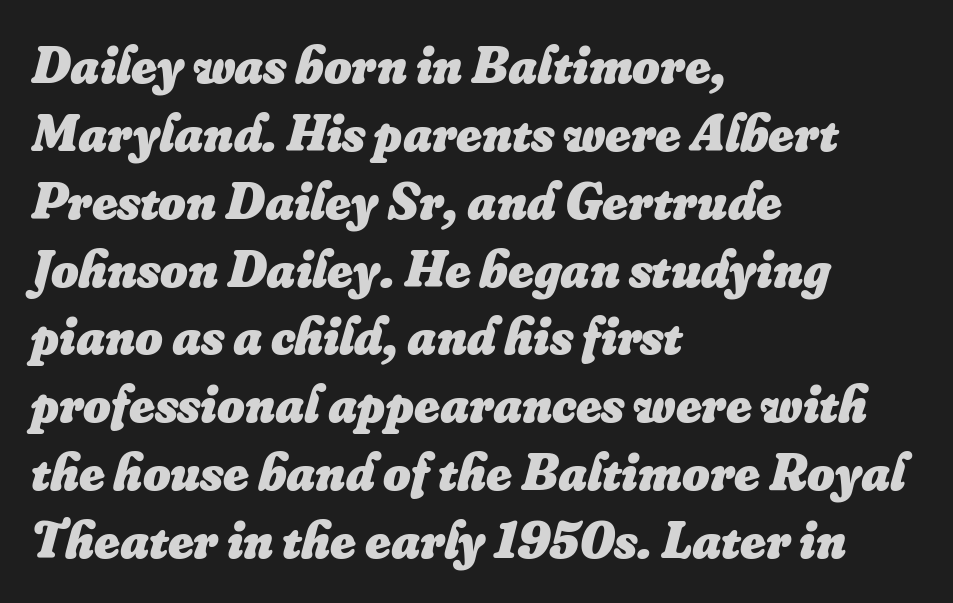
The image shows 53 px heavy type, italic (leaning right); set left-aligned, normal line spacing (1.28x), normal letter spacing, not underlined; low stroke contrast and a small x-height.
